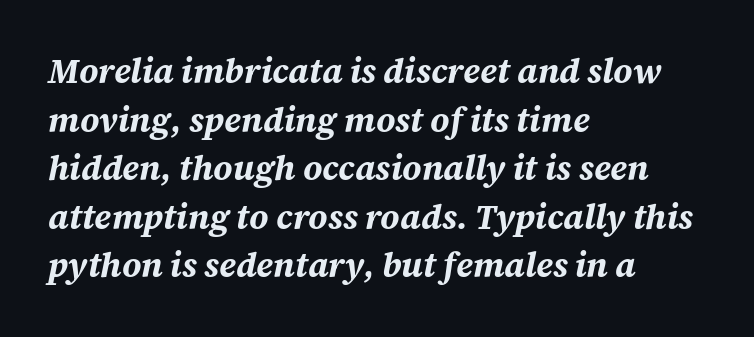
The sample has been set heavy, in full bold. Short and long lines alike share a common starting point at left. The passage shown has conventional tracking throughout. Characters are canted at an angle relative to the baseline's perpendicular. The space directly below the letters is spotless.
